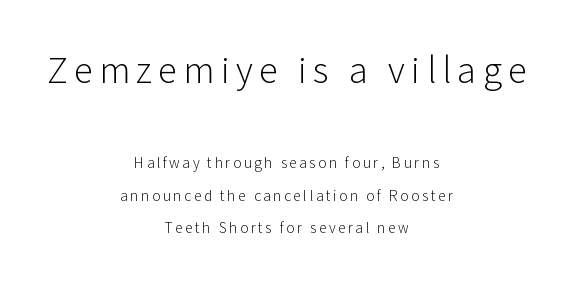
Q: Is the text bold? A: No.
Q: Is the text italic (slanted)? A: No, it is upright.
Q: Is the typeface a serif or a sans-serif typeface? A: Sans-serif.
Q: Is the text underlined? A: No.
Q: How is the paragraph aligned? A: Centered.
Q: Is the spacing between lines tight, normal or loose? A: Loose.
Q: Which block of text is set in a larger size, the first (top) or the second (bottom)? A: The first (top) one.
Q: Width (condensed, normal, or wide)? A: Normal.
Q: Stroke contrast? A: Low.
Q: x-height? A: Medium.
Q: Monospaced? A: No.
